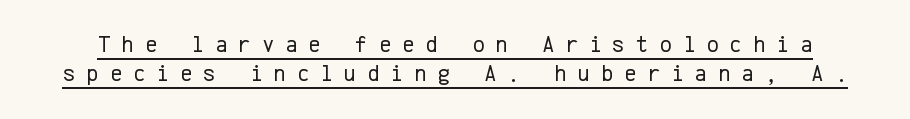
{"italic": "no", "bold": "no", "underline": "yes", "line_spacing_ratio": 1.22, "letter_spacing": "wide", "letter_spacing_em": 0.45, "glyph_px": 24}
